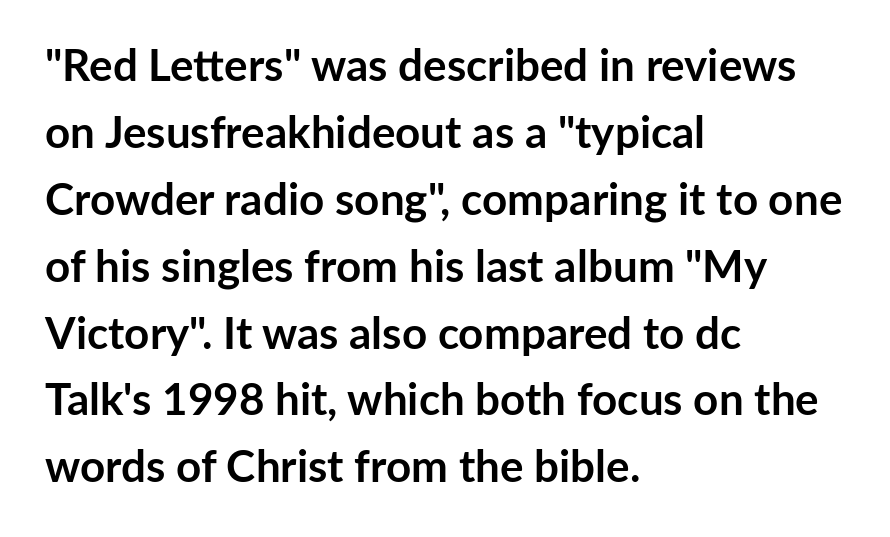
{"serif": "no", "italic": "no", "bold": "yes", "weight": "semibold", "width": "normal", "stroke_contrast": "low", "x_height": "medium", "monospaced": "no", "underline": "no", "align": "left", "line_spacing": "normal", "line_spacing_ratio": 1.52, "letter_spacing": "normal", "letter_spacing_em": 0.0, "glyph_px": 44}
